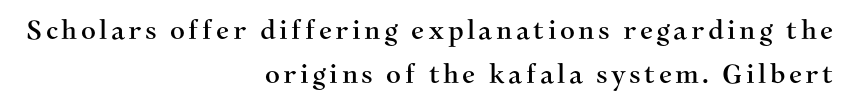
The image shows 26 px text type, upright; set right-aligned, normal line spacing (1.7x), not underlined.
